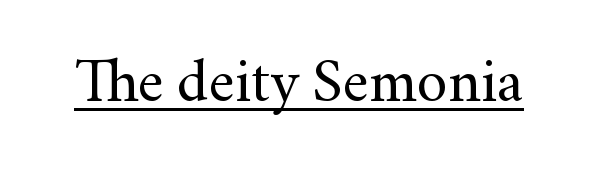
The image shows 61 px regular-weight serif type, upright; set normal letter spacing, underlined; medium stroke contrast and a small x-height.
